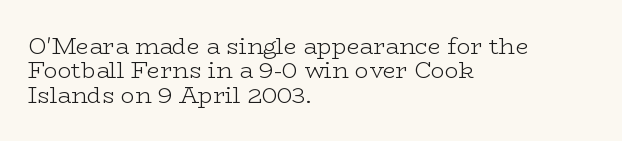
{"italic": "no", "bold": "no", "underline": "no", "align": "left", "line_spacing": "tight", "line_spacing_ratio": 1.06, "letter_spacing": "normal", "letter_spacing_em": 0.0, "glyph_px": 23}
